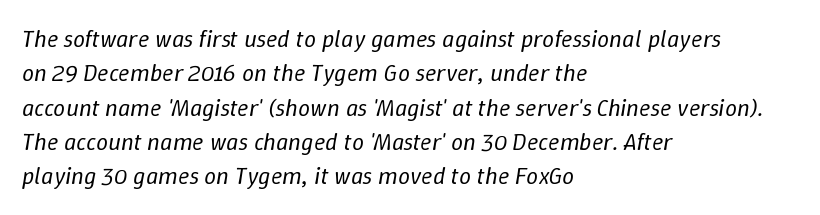
Q: Is the text bold? A: No.
Q: Is the text italic (slanted)? A: Yes, it leans right by about 9 degrees.
Q: Is the text underlined? A: No.
Q: How is the paragraph aligned? A: Left-aligned.
Q: Is the spacing between letters normal or unusually wide? A: Normal.
Q: Is the spacing between lines tight, normal or loose? A: Normal.
